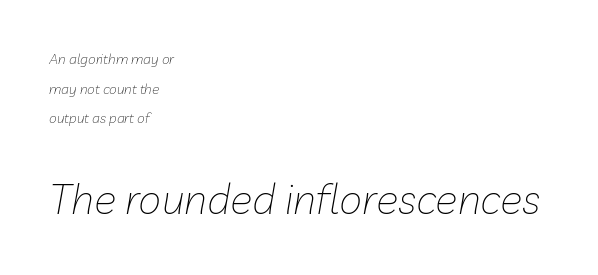
Caption: face not bold, strokes unweighted. Horizontal alignment here is leftward, the default for most running prose. Varying glyph widths throughout — classic text-font behaviour. The rendering uses a large line-height, opening up the rows. Emphasis-style slanted type is in use. This sample uses plain, unmodified letter spacing.
